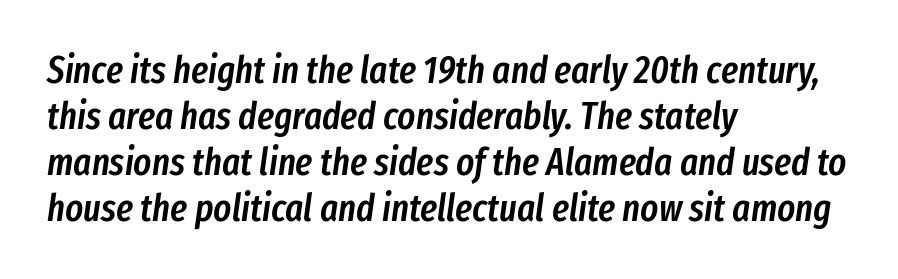
It's the slanting kind of type. The letters are semibold — heavier than regular but short of a full bold. Plain, unruled lines of type. The passage shown is typed in a proportional face where columns would drift.
